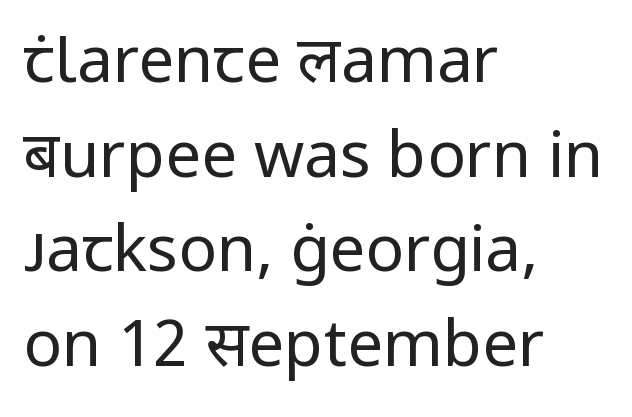
Q: Is the text bold? A: No.
Q: Is the text italic (slanted)? A: No, it is upright.
Q: Is the typeface a serif or a sans-serif typeface? A: Sans-serif.
Q: Is the text underlined? A: No.
Q: How is the paragraph aligned? A: Left-aligned.
Q: Is the spacing between letters normal or unusually wide? A: Normal.
Q: Is the spacing between lines tight, normal or loose? A: Normal.
Q: Width (condensed, normal, or wide)? A: Normal.
Q: Stroke contrast? A: Low.
Q: x-height? A: Medium.
Q: Monospaced? A: No.
